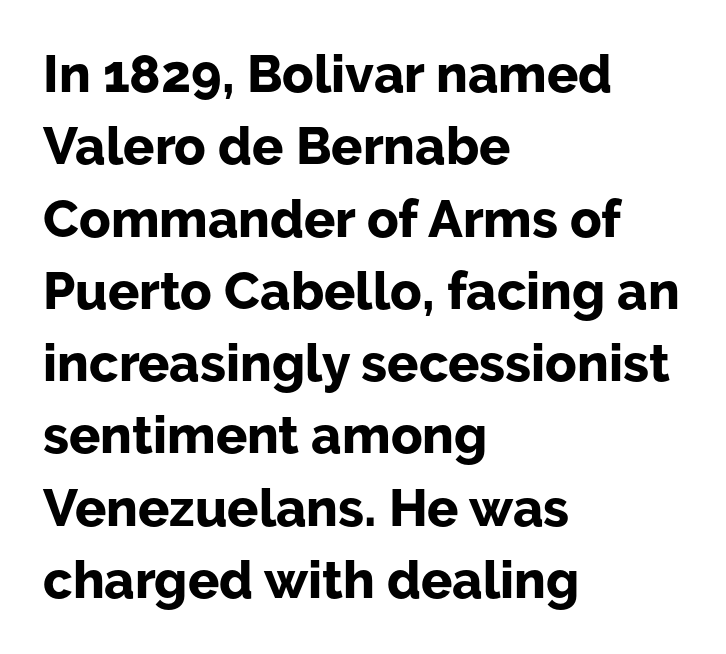
Q: Is the text bold? A: Yes.
Q: Is the text italic (slanted)? A: No, it is upright.
Q: Is the typeface a serif or a sans-serif typeface? A: Sans-serif.
Q: Is the text underlined? A: No.
Q: How is the paragraph aligned? A: Left-aligned.
Q: Is the spacing between letters normal or unusually wide? A: Normal.
Q: Is the spacing between lines tight, normal or loose? A: Normal.
Q: Width (condensed, normal, or wide)? A: Normal.
Q: Stroke contrast? A: Low.
Q: x-height? A: Medium.
Q: Monospaced? A: No.
